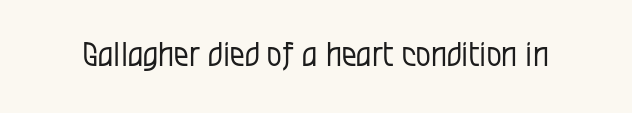
{"serif": "no", "italic": "no", "bold": "no", "weight": "regular", "width": "condensed", "stroke_contrast": "low", "x_height": "large", "monospaced": "no", "underline": "no", "letter_spacing": "normal", "letter_spacing_em": 0.0, "glyph_px": 33}
